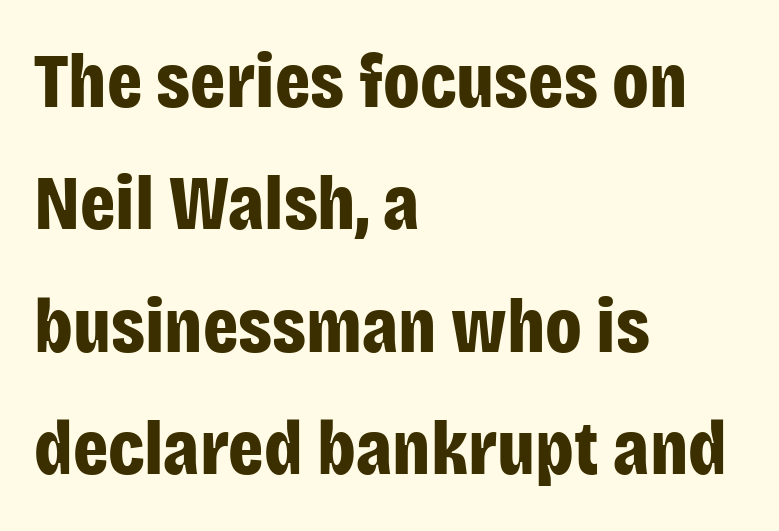
{"serif": "no", "italic": "no", "bold": "yes", "weight": "bold", "width": "condensed", "stroke_contrast": "low", "x_height": "large", "monospaced": "no", "underline": "no", "align": "left", "line_spacing": "normal", "line_spacing_ratio": 1.57, "letter_spacing": "normal", "letter_spacing_em": 0.0, "glyph_px": 78}
